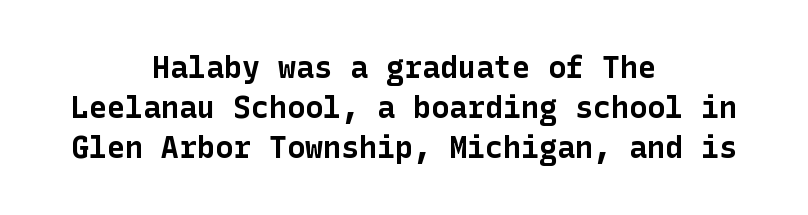
{"serif": "no", "italic": "no", "bold": "yes", "weight": "bold", "width": "normal", "stroke_contrast": "low", "x_height": "medium", "underline": "no", "align": "center", "line_spacing": "normal", "line_spacing_ratio": 1.33, "letter_spacing": "normal", "letter_spacing_em": 0.0, "glyph_px": 30}
